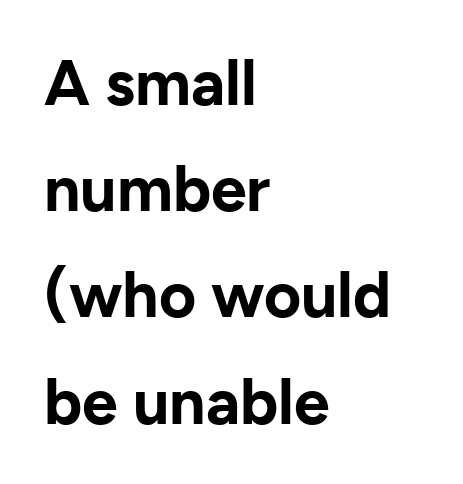
{"serif": "no", "italic": "no", "bold": "yes", "weight": "bold", "width": "normal", "stroke_contrast": "low", "x_height": "medium", "monospaced": "no", "underline": "no", "align": "left", "line_spacing": "normal", "line_spacing_ratio": 1.66, "letter_spacing": "normal", "letter_spacing_em": 0.0, "glyph_px": 64}
